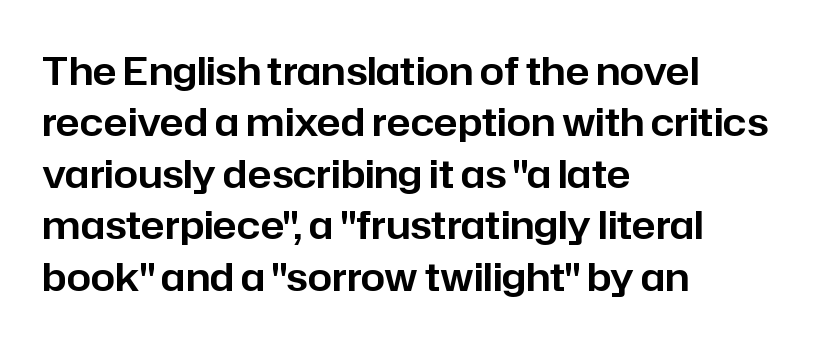
{"serif": "no", "italic": "no", "width": "normal", "stroke_contrast": "low", "x_height": "medium", "monospaced": "no", "underline": "no", "align": "left", "line_spacing": "normal", "line_spacing_ratio": 1.32, "letter_spacing": "normal", "letter_spacing_em": 0.0, "glyph_px": 39}
